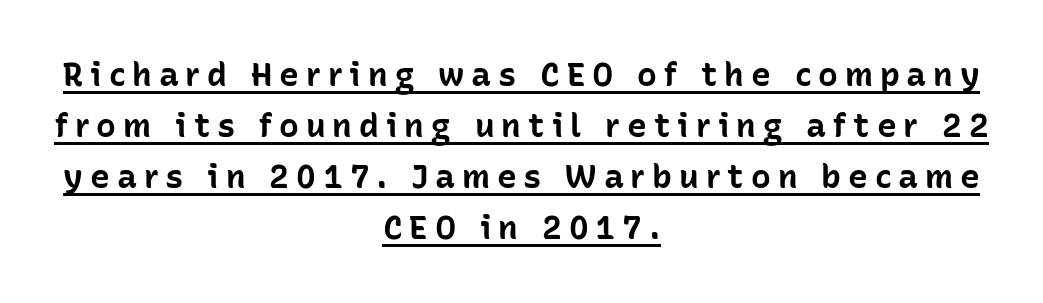
{"serif": "no", "italic": "no", "bold": "yes", "weight": "bold", "width": "normal", "stroke_contrast": "low", "x_height": "medium", "monospaced": "no", "underline": "yes", "align": "center", "line_spacing": "normal", "line_spacing_ratio": 1.55, "letter_spacing": "wide", "letter_spacing_em": 0.21, "glyph_px": 33}
